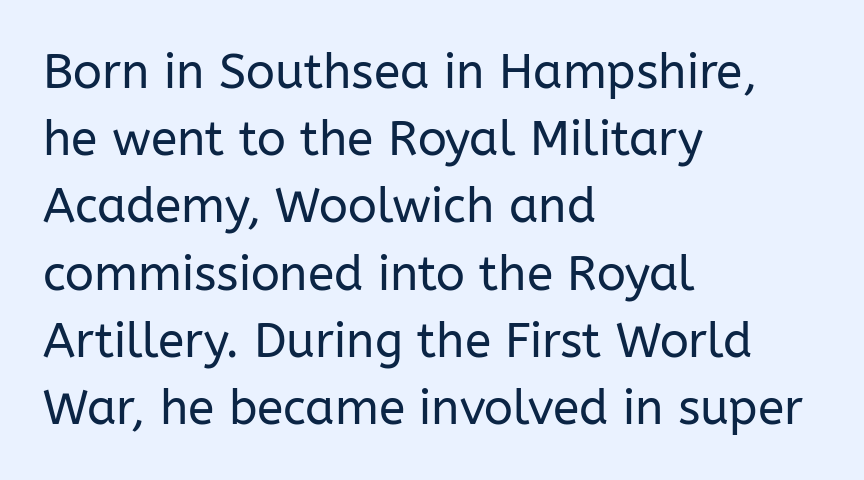
Q: Is the text bold? A: No.
Q: Is the text italic (slanted)? A: No, it is upright.
Q: Is the typeface a serif or a sans-serif typeface? A: Sans-serif.
Q: Is the text underlined? A: No.
Q: How is the paragraph aligned? A: Left-aligned.
Q: Is the spacing between letters normal or unusually wide? A: Normal.
Q: Is the spacing between lines tight, normal or loose? A: Normal.
Q: Width (condensed, normal, or wide)? A: Normal.
Q: Stroke contrast? A: Low.
Q: x-height? A: Medium.
Q: Monospaced? A: No.
